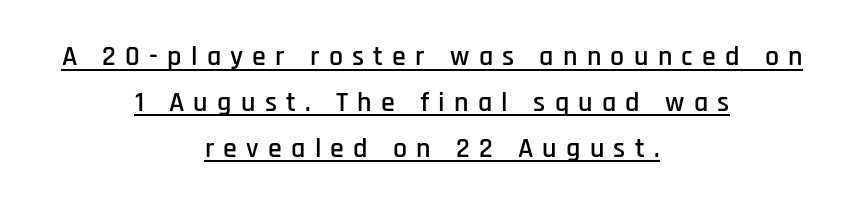
The image shows 28 px condensed sans-serif type, upright; set centered, normal line spacing (1.64x), unusually wide letter spacing (+0.33 em), underlined; low stroke contrast and a large x-height.
